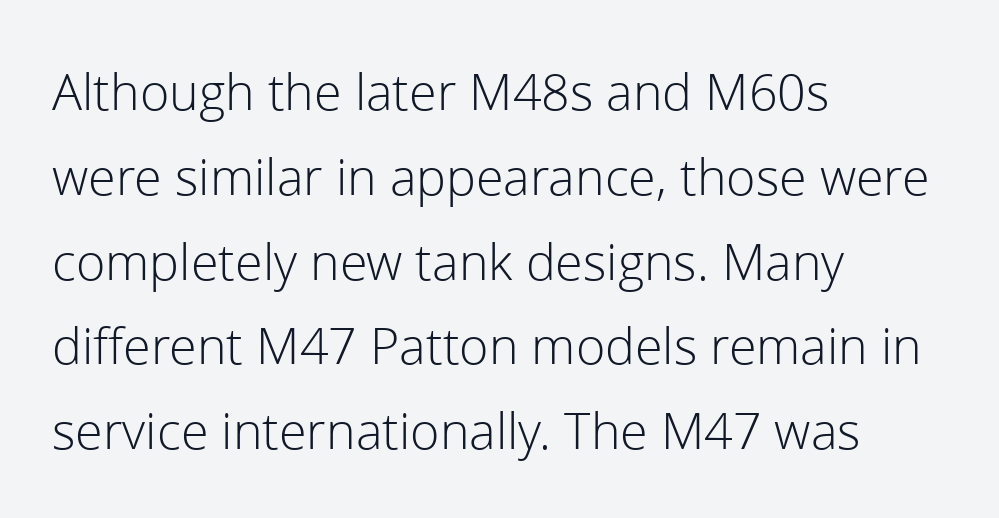
The image shows 54 px light sans-serif type, upright; set left-aligned, normal line spacing (1.57x), normal letter spacing, not underlined; low stroke contrast and a medium x-height.
